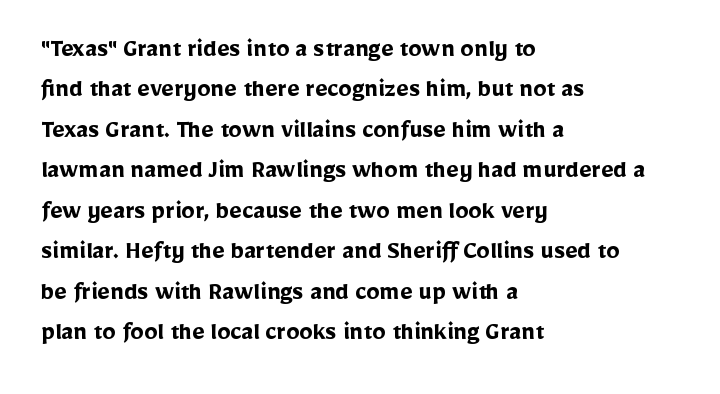
Look at the tracking — it's just the regular setting, nothing added. A classic flush-left, rag-right setting is used for this passage. Lines of text with bare space underneath. The font's upright variant was chosen for this text.
